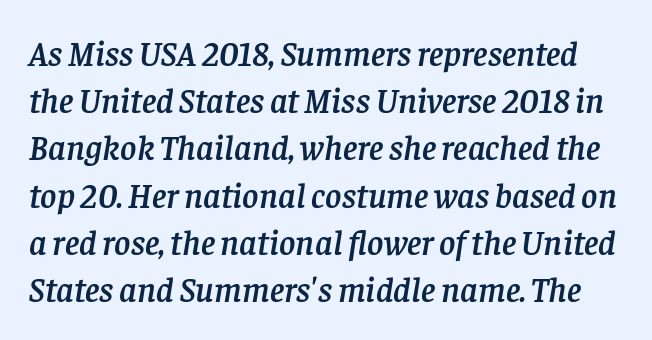
The image shows 35 px serif type, italic (leaning right); set normal line spacing (1.35x), normal letter spacing, not underlined; low stroke contrast and a large x-height.
